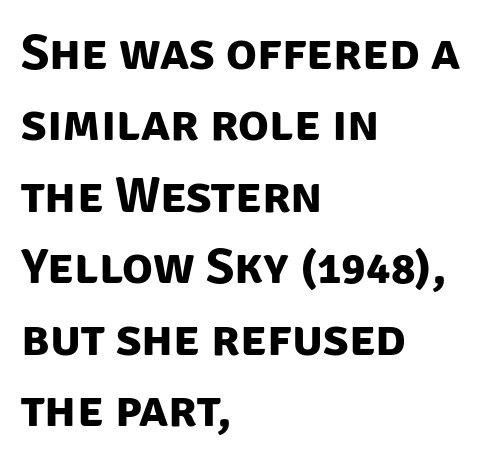
Q: Is the text bold? A: Yes.
Q: Is the typeface a serif or a sans-serif typeface? A: Sans-serif.
Q: Is the text underlined? A: No.
Q: How is the paragraph aligned? A: Left-aligned.
Q: Is the spacing between letters normal or unusually wide? A: Normal.
Q: Is the spacing between lines tight, normal or loose? A: Normal.
Q: Width (condensed, normal, or wide)? A: Normal.
Q: Stroke contrast? A: Low.
Q: x-height? A: Large.
Q: Monospaced? A: No.
